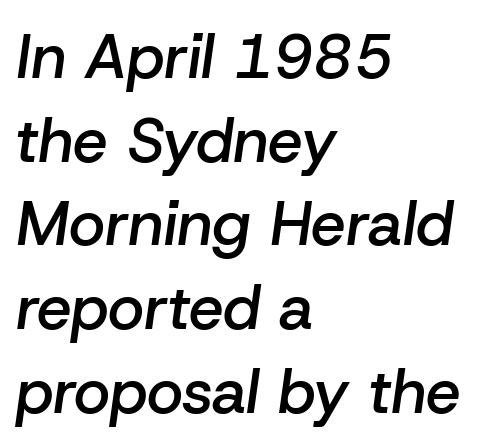
Q: Is the text bold? A: Semi-bold.
Q: Is the text italic (slanted)? A: Yes, it leans right by about 8 degrees.
Q: Is the text underlined? A: No.
Q: How is the paragraph aligned? A: Left-aligned.
Q: Is the spacing between letters normal or unusually wide? A: Normal.
Q: Is the spacing between lines tight, normal or loose? A: Normal.
Q: Width (condensed, normal, or wide)? A: Normal.
Q: Stroke contrast? A: Low.
Q: x-height? A: Medium.
Q: Monospaced? A: No.
